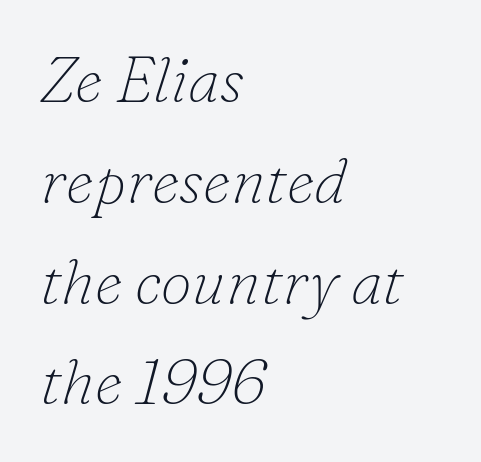
{"serif": "yes", "italic": "yes", "lean": "right", "slant_degrees": 16, "bold": "no", "weight": "thin", "width": "normal", "stroke_contrast": "low", "x_height": "small", "monospaced": "no", "underline": "no", "align": "left", "line_spacing": "normal", "line_spacing_ratio": 1.6, "letter_spacing": "normal", "letter_spacing_em": 0.0, "glyph_px": 63}
